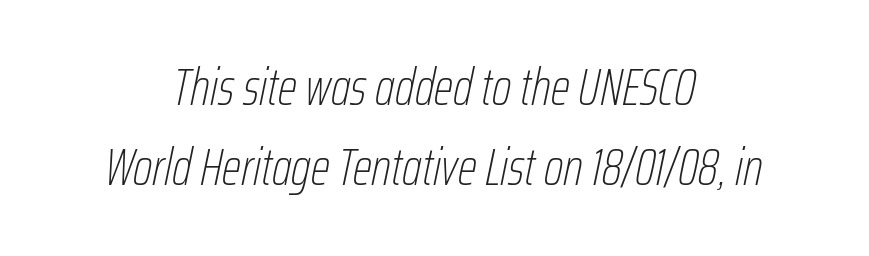
Q: Is the text bold? A: No.
Q: Is the text italic (slanted)? A: Yes, it leans right by about 12 degrees.
Q: Is the text underlined? A: No.
Q: How is the paragraph aligned? A: Centered.
Q: Is the spacing between letters normal or unusually wide? A: Normal.
Q: Is the spacing between lines tight, normal or loose? A: Normal.
Q: Width (condensed, normal, or wide)? A: Condensed.
Q: Stroke contrast? A: Low.
Q: x-height? A: Medium.
Q: Monospaced? A: No.
